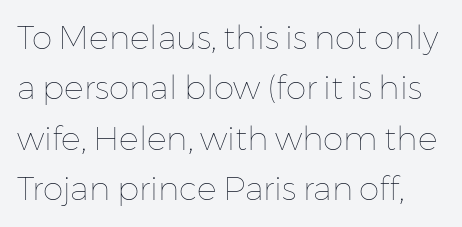
The image shows 33 px thin type, upright; set normal line spacing (1.53x), normal letter spacing, not underlined; low stroke contrast and a medium x-height.
